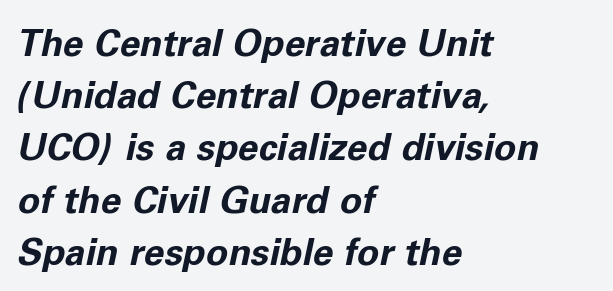
The image shows 37 px bold type, italic (leaning right); set left-aligned, normal line spacing (1.41x), normal letter spacing, not underlined; low stroke contrast and a medium x-height.
